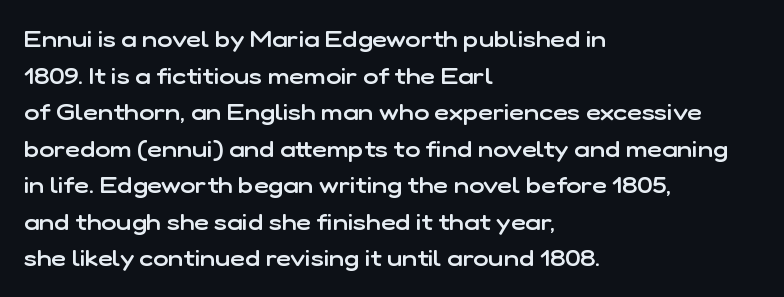
{"italic": "no", "bold": "semi", "underline": "no", "align": "left", "line_spacing": "normal", "line_spacing_ratio": 1.59, "letter_spacing": "normal", "letter_spacing_em": 0.0, "glyph_px": 23}
